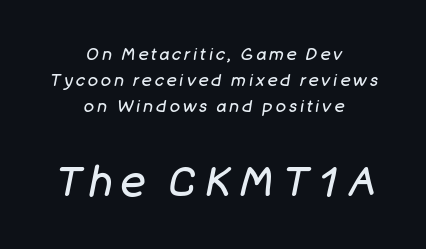
{"italic": "yes", "lean": "right", "slant_degrees": 11, "bold": "no", "weight": "regular", "width": "normal", "stroke_contrast": "low", "x_height": "large", "monospaced": "no", "underline": "no", "align": "center", "line_spacing": "normal", "line_spacing_ratio": 1.53, "larger_block": "second", "size_ratio": 2.47, "glyph_px": 42}
